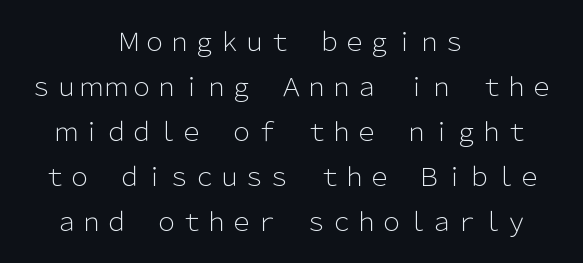
Q: Is the text bold? A: No.
Q: Is the text italic (slanted)? A: No, it is upright.
Q: Is the text underlined? A: No.
Q: How is the paragraph aligned? A: Centered.
Q: Is the spacing between letters normal or unusually wide? A: Normal.
